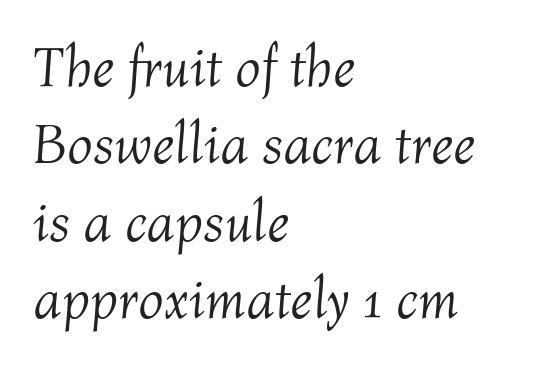
Q: Is the text bold? A: No.
Q: Is the text italic (slanted)? A: Yes, it leans right by about 4 degrees.
Q: Is the text underlined? A: No.
Q: How is the paragraph aligned? A: Left-aligned.
Q: Is the spacing between letters normal or unusually wide? A: Normal.
Q: Is the spacing between lines tight, normal or loose? A: Normal.
Q: Width (condensed, normal, or wide)? A: Normal.
Q: Stroke contrast? A: Medium.
Q: x-height? A: Medium.
Q: Monospaced? A: No.
